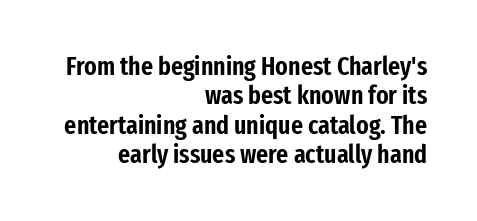
Type without underlining. Standard letterfit; no display-style spreading of the glyphs. Rendered with straight, roman letterforms. One-word summary of the alignment: right. The leading is snug, giving the passage a crowded texture.
